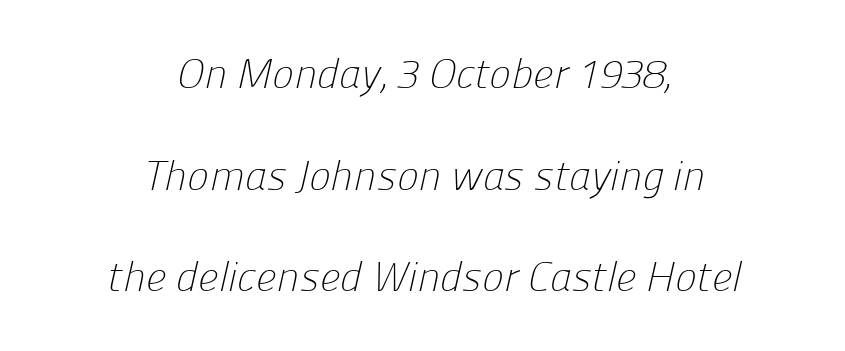
Ink coverage per letter is moderate at most. Nope, no serifs anywhere on these letters. The space directly below the letters is spotless. Here the glyphs are tracked normally, forming tight word shapes. Proportional: the letters do not fall into vertical columns.
